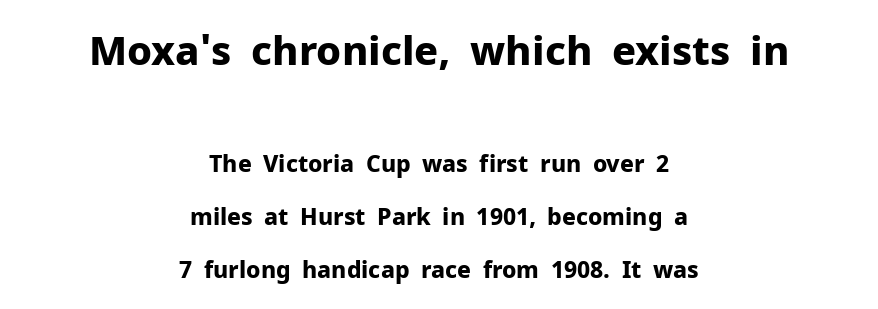
Q: Is the text bold? A: Yes.
Q: Is the text italic (slanted)? A: No, it is upright.
Q: Is the typeface a serif or a sans-serif typeface? A: Sans-serif.
Q: Is the text underlined? A: No.
Q: How is the paragraph aligned? A: Centered.
Q: Is the spacing between letters normal or unusually wide? A: Normal.
Q: Is the spacing between lines tight, normal or loose? A: Loose.
Q: Which block of text is set in a larger size, the first (top) or the second (bottom)? A: The first (top) one.
Q: Width (condensed, normal, or wide)? A: Normal.
Q: Stroke contrast? A: Low.
Q: x-height? A: Medium.
Q: Monospaced? A: No.
